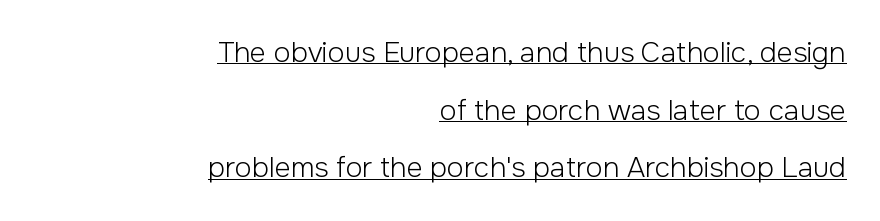
Somebody hit Ctrl+U on this one — the words are underlined. This sample has the flowing, uneven cadence of proportional lettering. Does the type have serifs? No, each stem ends abruptly. Does the leading feel generous? Absolutely, it's lavish.
